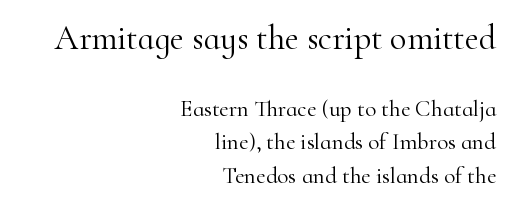
{"serif": "yes", "italic": "no", "bold": "no", "weight": "light", "width": "normal", "stroke_contrast": "high", "x_height": "small", "monospaced": "no", "underline": "no", "align": "right", "line_spacing": "normal", "line_spacing_ratio": 1.46, "letter_spacing": "normal", "letter_spacing_em": 0.0, "larger_block": "first", "size_ratio": 1.48, "glyph_px": 34}
